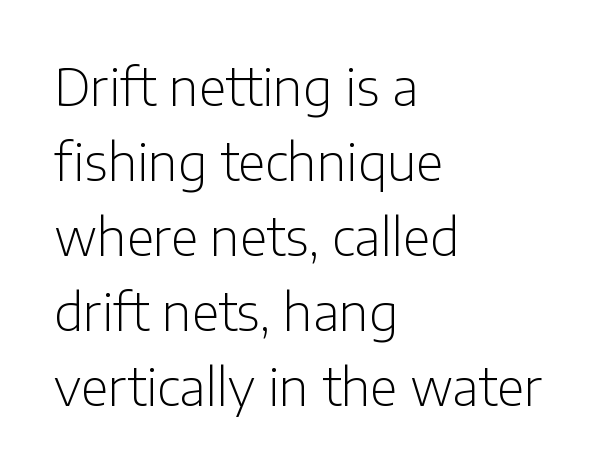
The image shows 50 px light sans-serif type, upright; set left-aligned, normal line spacing (1.5x), normal letter spacing, not underlined; low stroke contrast and a medium x-height.
